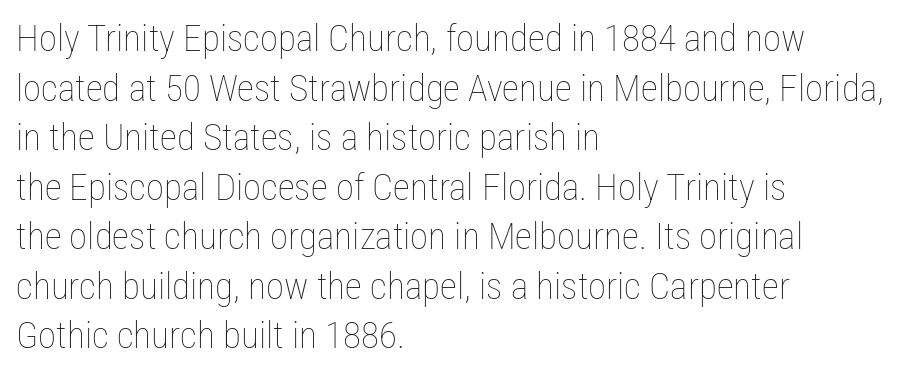
The image shows 37 px thin, condensed type, upright; set left-aligned, normal line spacing (1.34x), normal letter spacing, not underlined; low stroke contrast and a medium x-height.
